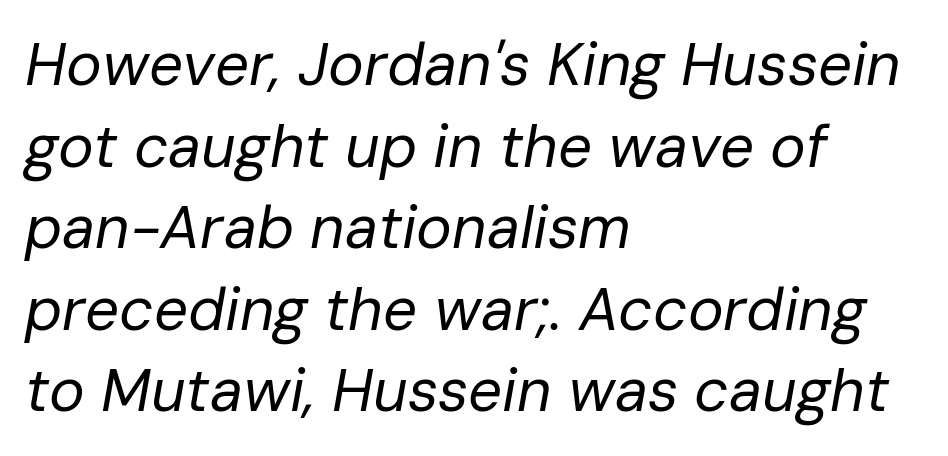
The image shows 60 px regular-weight type, italic (leaning right); set left-aligned, normal line spacing (1.36x), normal letter spacing, not underlined; low stroke contrast and a medium x-height.
